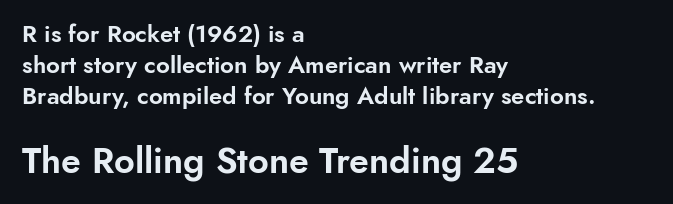
{"serif": "no", "italic": "no", "width": "normal", "stroke_contrast": "low", "x_height": "small", "monospaced": "no", "underline": "no", "align": "left", "line_spacing": "normal", "line_spacing_ratio": 1.3, "letter_spacing": "normal", "letter_spacing_em": 0.0, "larger_block": "second", "size_ratio": 1.5, "glyph_px": 36}
